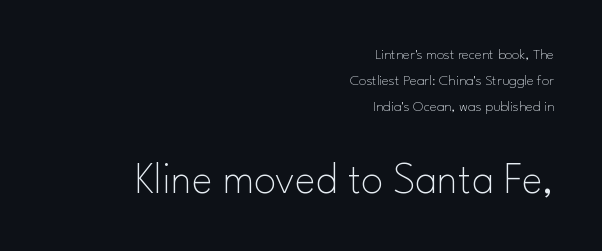
Nope, no serifs anywhere on these letters. Caption: standard tracking, unaltered. Ascenders rise straight up at ninety degrees. The gap between lines stays unmarked. Two sizes are in play, and the larger belongs to the second block. Here the designer chose a conventional face with non-uniform glyph widths.
